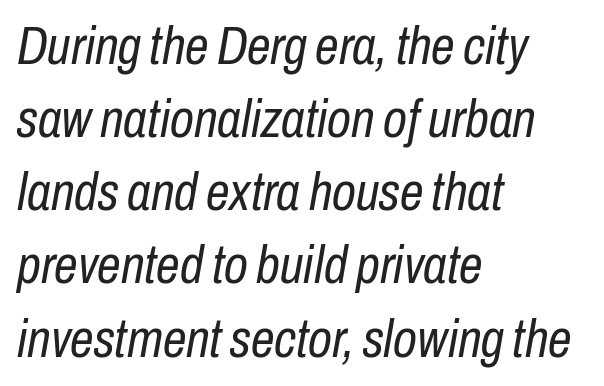
These lines sit exactly where default settings would place them. No extra ink here — the face is not bold. Slanted lettering throughout. Each row of text sits above clean, open space. Do the characters align in a grid? No, the font is proportional. A student would call this left alignment; a typographer would say flush left, rag right.
